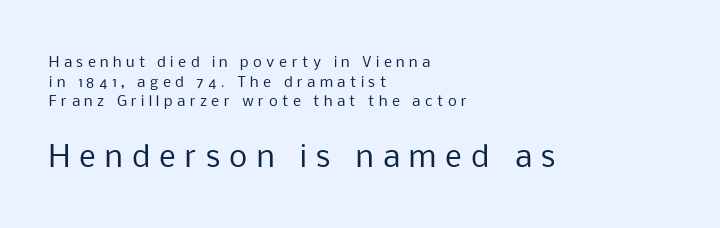
Q: Is the text bold? A: No.
Q: Is the text italic (slanted)? A: No, it is upright.
Q: Is the typeface a serif or a sans-serif typeface? A: Sans-serif.
Q: Is the text underlined? A: No.
Q: How is the paragraph aligned? A: Left-aligned.
Q: Is the spacing between letters normal or unusually wide? A: Unusually wide.
Q: Is the spacing between lines tight, normal or loose? A: Normal.
Q: Which block of text is set in a larger size, the first (top) or the second (bottom)? A: The second (bottom) one.
Q: Width (condensed, normal, or wide)? A: Normal.
Q: Stroke contrast? A: Low.
Q: x-height? A: Medium.
Q: Monospaced? A: No.
